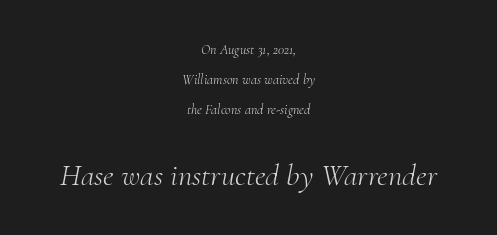
{"serif": "yes", "italic": "yes", "lean": "right", "slant_degrees": 10, "bold": "no", "weight": "light", "width": "normal", "stroke_contrast": "medium", "x_height": "small", "monospaced": "no", "underline": "no", "align": "center", "line_spacing": "loose", "line_spacing_ratio": 2.14, "letter_spacing": "normal", "letter_spacing_em": 0.0, "larger_block": "second", "size_ratio": 2.21, "glyph_px": 31}
